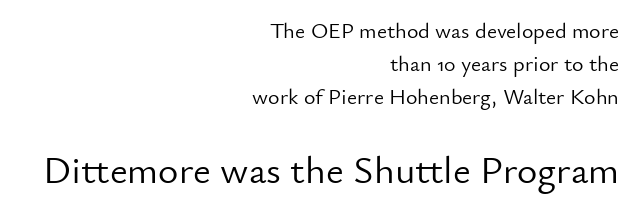
The image shows 39 px light sans-serif type, upright; set right-aligned, normal line spacing (1.5x), normal letter spacing, not underlined; the second (bottom) block is 1.77x larger; low stroke contrast and a small x-height.
